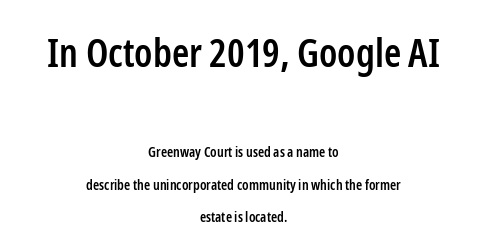
Q: Is the text bold? A: Semi-bold.
Q: Is the text italic (slanted)? A: No, it is upright.
Q: Is the typeface a serif or a sans-serif typeface? A: Sans-serif.
Q: Is the text underlined? A: No.
Q: How is the paragraph aligned? A: Centered.
Q: Is the spacing between letters normal or unusually wide? A: Normal.
Q: Is the spacing between lines tight, normal or loose? A: Loose.
Q: Which block of text is set in a larger size, the first (top) or the second (bottom)? A: The first (top) one.
Q: Width (condensed, normal, or wide)? A: Condensed.
Q: Stroke contrast? A: Low.
Q: x-height? A: Medium.
Q: Monospaced? A: No.
